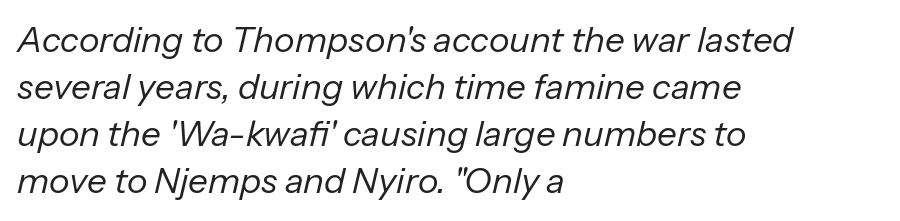
{"italic": "yes", "lean": "right", "slant_degrees": 13, "bold": "no", "weight": "regular", "width": "normal", "stroke_contrast": "low", "x_height": "medium", "monospaced": "no", "underline": "no", "align": "left", "line_spacing": "normal", "line_spacing_ratio": 1.34, "letter_spacing": "normal", "letter_spacing_em": 0.0, "glyph_px": 35}
